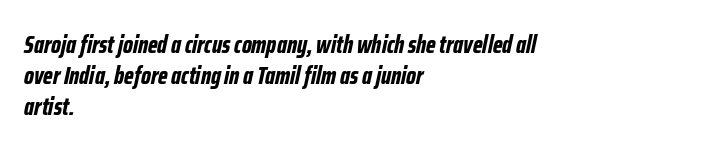
Q: Is the text bold? A: Yes.
Q: Is the text italic (slanted)? A: Yes, it leans right by about 12 degrees.
Q: Is the text underlined? A: No.
Q: How is the paragraph aligned? A: Left-aligned.
Q: Is the spacing between letters normal or unusually wide? A: Normal.
Q: Is the spacing between lines tight, normal or loose? A: Normal.
